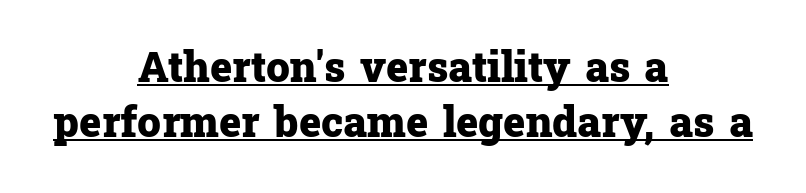
The rendering uses natural spacing where letterforms have individual widths. A serif font was chosen for this passage. The typesetter has applied underlining to the passage shown. Notice how thick the strokes are: this is what a full bold looks like. Characters remain perfectly vertical along every line.
